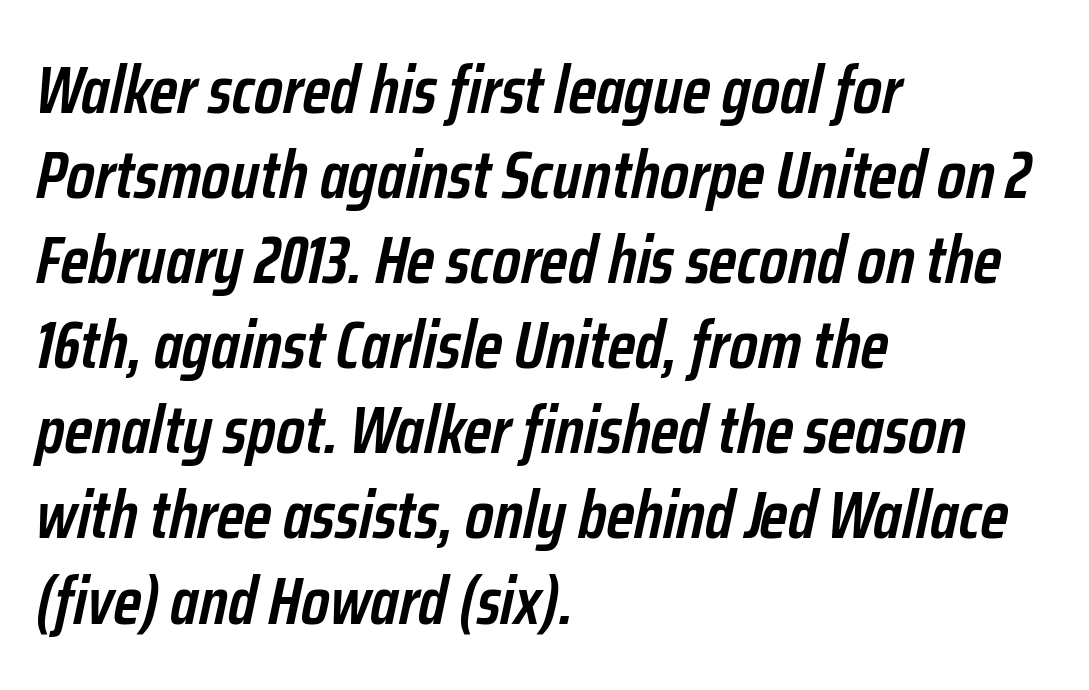
Regular leading. Emphasis-style slanted type is in use. The gap between lines stays unmarked. Is the letter spacing exaggerated? No — it looks like the ordinary default.
